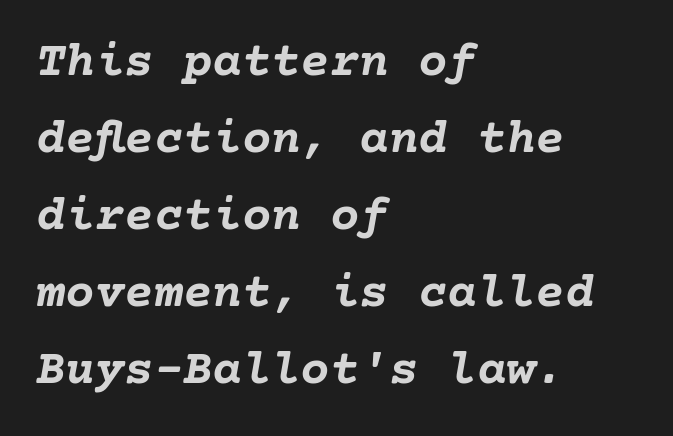
The image shows 49 px semibold type, italic (leaning right); set left-aligned, normal line spacing (1.57x), normal letter spacing, not underlined; low stroke contrast and a medium x-height.
